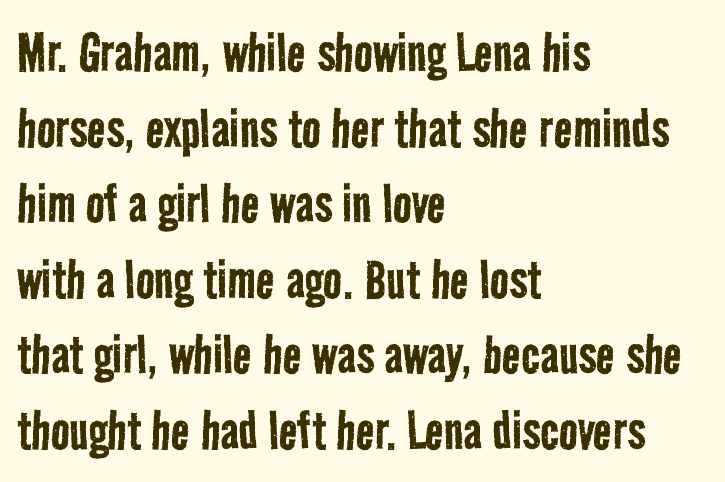
{"serif": "no", "bold": "no", "weight": "regular", "width": "condensed", "stroke_contrast": "low", "x_height": "medium", "monospaced": "no", "underline": "no", "align": "left", "line_spacing_ratio": 1.2, "letter_spacing": "normal", "letter_spacing_em": 0.0, "glyph_px": 63}
